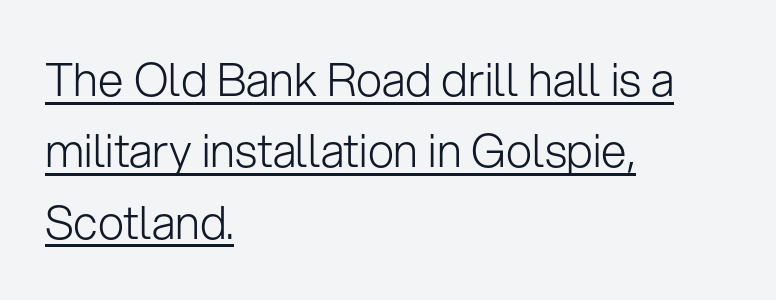
Q: Is the text bold? A: No.
Q: Is the text italic (slanted)? A: No, it is upright.
Q: Is the typeface a serif or a sans-serif typeface? A: Sans-serif.
Q: Is the text underlined? A: Yes.
Q: How is the paragraph aligned? A: Left-aligned.
Q: Is the spacing between letters normal or unusually wide? A: Normal.
Q: Is the spacing between lines tight, normal or loose? A: Normal.
Q: Width (condensed, normal, or wide)? A: Normal.
Q: Stroke contrast? A: Low.
Q: x-height? A: Medium.
Q: Monospaced? A: No.
